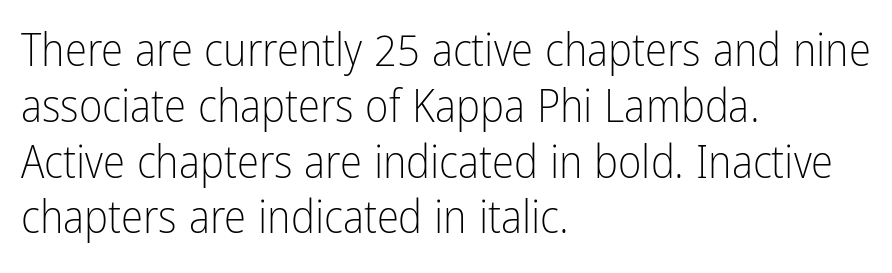
{"serif": "no", "italic": "no", "bold": "no", "weight": "light", "width": "condensed", "stroke_contrast": "low", "x_height": "medium", "monospaced": "no", "underline": "no", "align": "left", "line_spacing_ratio": 1.24, "letter_spacing": "normal", "letter_spacing_em": 0.0, "glyph_px": 45}
